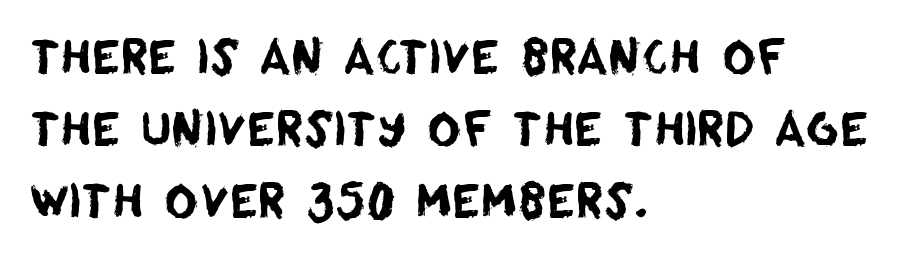
Q: Is the typeface a serif or a sans-serif typeface? A: Sans-serif.
Q: Is the text underlined? A: No.
Q: How is the paragraph aligned? A: Left-aligned.
Q: Is the spacing between letters normal or unusually wide? A: Normal.
Q: Is the spacing between lines tight, normal or loose? A: Normal.
Q: Width (condensed, normal, or wide)? A: Normal.
Q: Stroke contrast? A: Low.
Q: x-height? A: Large.
Q: Monospaced? A: No.
